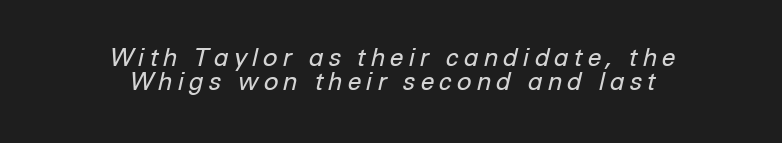
Q: Is the text bold? A: No.
Q: Is the text italic (slanted)? A: Yes, it leans right by about 12 degrees.
Q: Is the text underlined? A: No.
Q: How is the paragraph aligned? A: Centered.
Q: Is the spacing between lines tight, normal or loose? A: Tight.
